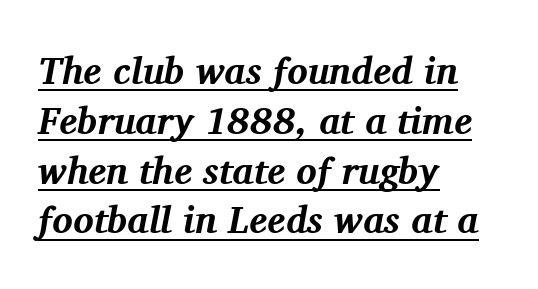
Normally led — the rows are evenly, conventionally spaced. The rendering uses a bold face; every stroke is thick and dark. Here the designer chose a conventional face with non-uniform glyph widths. Compared with a centered layout, this one pins lines to the left instead.
